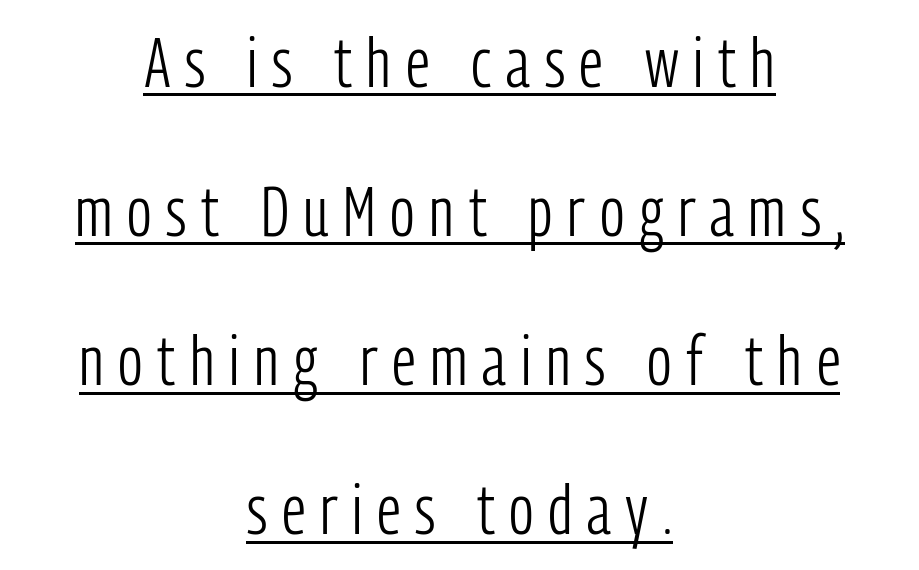
{"serif": "no", "italic": "no", "bold": "no", "weight": "light", "width": "condensed", "stroke_contrast": "low", "x_height": "medium", "monospaced": "no", "underline": "yes", "align": "center", "line_spacing": "loose", "line_spacing_ratio": 2.13, "letter_spacing": "wide", "letter_spacing_em": 0.21, "glyph_px": 70}
